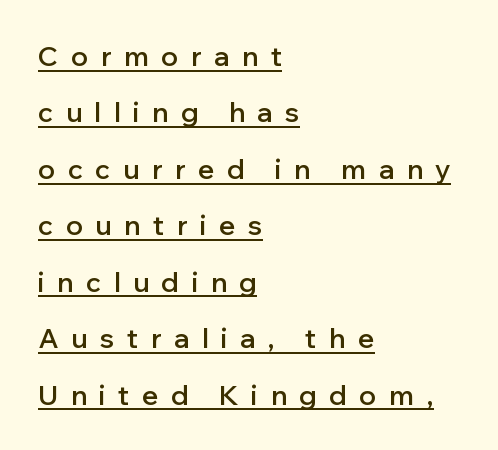
Q: Is the text bold? A: Semi-bold.
Q: Is the text italic (slanted)? A: No, it is upright.
Q: Is the text underlined? A: Yes.
Q: How is the paragraph aligned? A: Left-aligned.
Q: Is the spacing between letters normal or unusually wide? A: Unusually wide.
Q: Is the spacing between lines tight, normal or loose? A: Loose.
